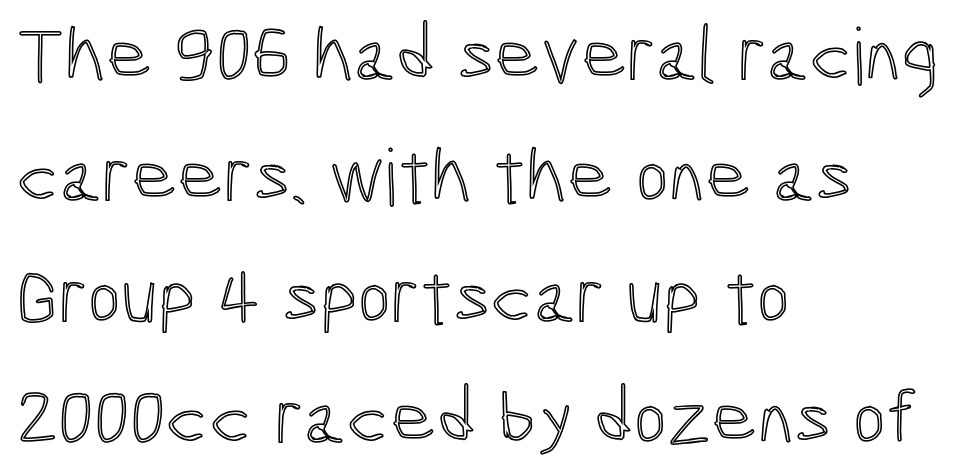
The image shows 79 px condensed type, upright; set left-aligned, normal line spacing (1.53x), normal letter spacing, not underlined; a medium x-height.
